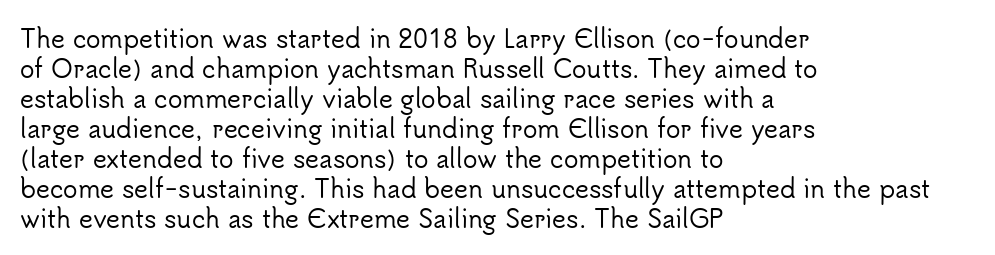
The image shows 24 px text type, upright; set left-aligned, normal line spacing (1.25x), normal letter spacing, not underlined.
